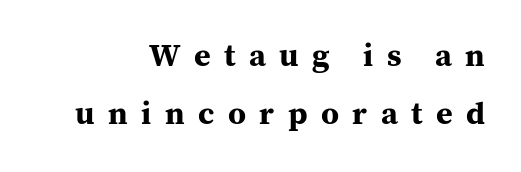
Q: Is the text bold? A: Yes.
Q: Is the text italic (slanted)? A: No, it is upright.
Q: Is the typeface a serif or a sans-serif typeface? A: Serif.
Q: Is the text underlined? A: No.
Q: How is the paragraph aligned? A: Right-aligned.
Q: Is the spacing between letters normal or unusually wide? A: Unusually wide.
Q: Width (condensed, normal, or wide)? A: Normal.
Q: Stroke contrast? A: Medium.
Q: x-height? A: Medium.
Q: Monospaced? A: No.
